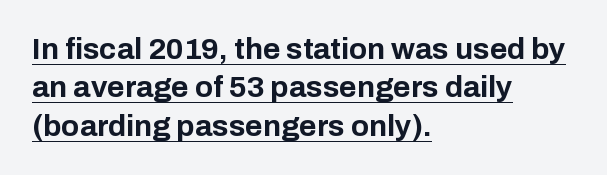
Q: Is the text bold? A: Yes.
Q: Is the text italic (slanted)? A: No, it is upright.
Q: Is the typeface a serif or a sans-serif typeface? A: Sans-serif.
Q: Is the text underlined? A: Yes.
Q: How is the paragraph aligned? A: Left-aligned.
Q: Is the spacing between letters normal or unusually wide? A: Normal.
Q: Is the spacing between lines tight, normal or loose? A: Normal.
Q: Width (condensed, normal, or wide)? A: Normal.
Q: Stroke contrast? A: Low.
Q: x-height? A: Medium.
Q: Monospaced? A: No.
